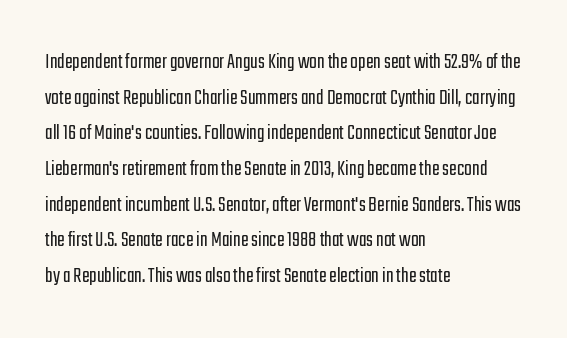
{"italic": "no", "bold": "no", "underline": "no", "align": "left", "line_spacing": "normal", "line_spacing_ratio": 1.55, "letter_spacing": "normal", "letter_spacing_em": 0.0, "glyph_px": 23}
